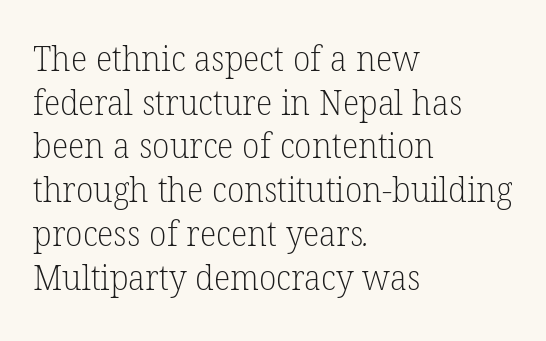
The image shows 35 px light serif type; set left-aligned, normal line spacing (1.25x), normal letter spacing, not underlined; low stroke contrast and a medium x-height.
